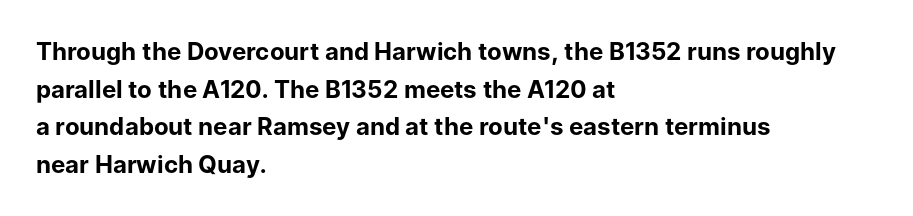
Q: Is the text bold? A: Yes.
Q: Is the text italic (slanted)? A: No, it is upright.
Q: Is the text underlined? A: No.
Q: How is the paragraph aligned? A: Left-aligned.
Q: Is the spacing between letters normal or unusually wide? A: Normal.
Q: Is the spacing between lines tight, normal or loose? A: Normal.
